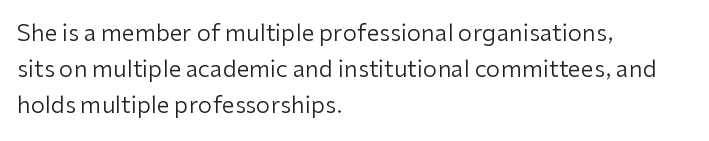
{"italic": "no", "bold": "no", "underline": "no", "align": "left", "line_spacing": "normal", "line_spacing_ratio": 1.56, "letter_spacing": "normal", "letter_spacing_em": 0.0, "glyph_px": 23}
